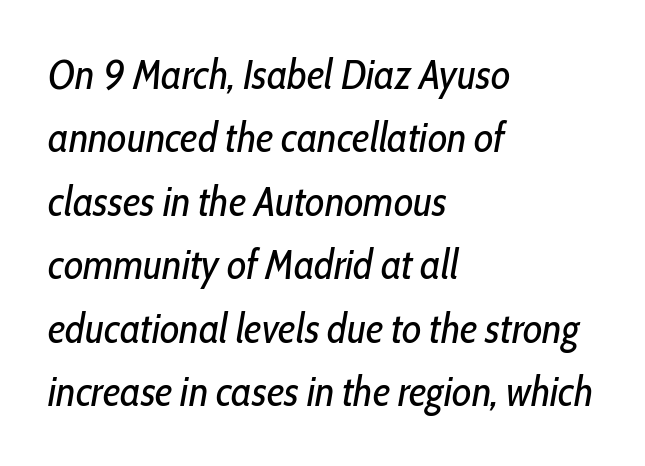
{"italic": "yes", "lean": "right", "slant_degrees": 10, "bold": "no", "weight": "regular", "width": "condensed", "stroke_contrast": "low", "x_height": "medium", "monospaced": "no", "underline": "no", "align": "left", "line_spacing": "normal", "line_spacing_ratio": 1.51, "letter_spacing": "normal", "letter_spacing_em": 0.0, "glyph_px": 42}
